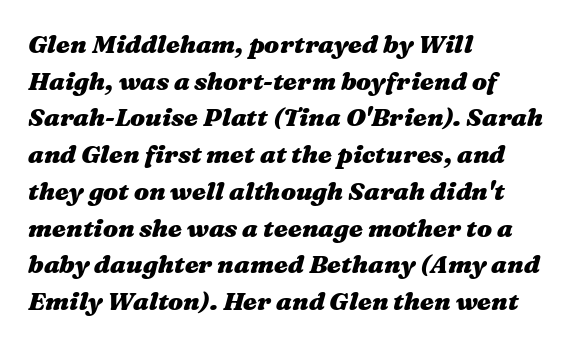
Q: Is the text bold? A: Yes.
Q: Is the text italic (slanted)? A: Yes, it leans right by about 16 degrees.
Q: Is the text underlined? A: No.
Q: How is the paragraph aligned? A: Left-aligned.
Q: Is the spacing between letters normal or unusually wide? A: Normal.
Q: Is the spacing between lines tight, normal or loose? A: Normal.
